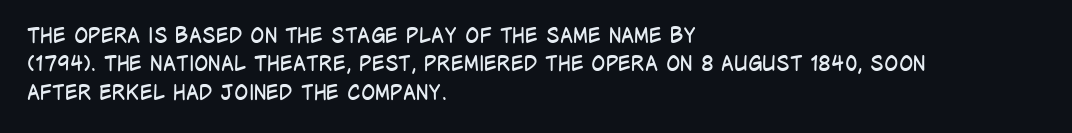
Evenly set lines give the paragraph a standard silhouette. Students, note that the glyphs here touch the page at normal intervals. In terms of posture, this sample is upright. Typeset ragged right — the left edge is the straight one.
